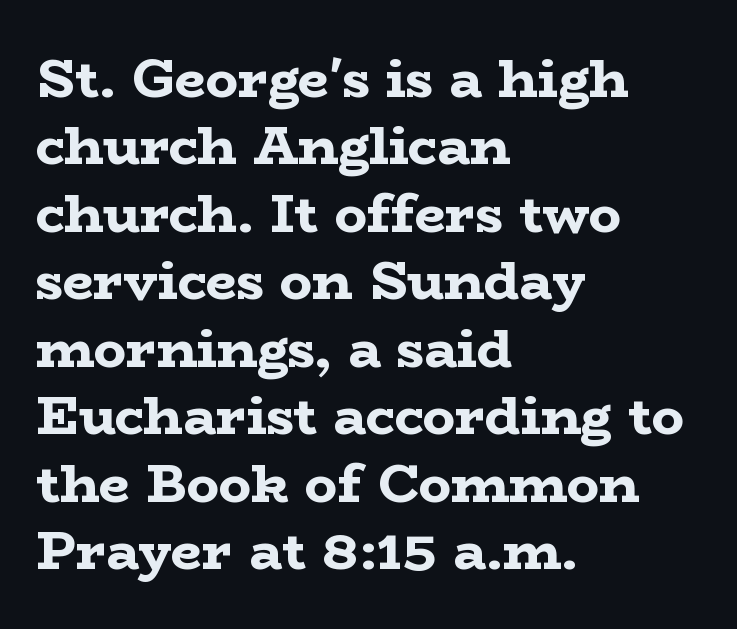
{"serif": "yes", "italic": "no", "bold": "yes", "weight": "bold", "width": "wide", "stroke_contrast": "low", "x_height": "medium", "monospaced": "no", "underline": "no", "align": "left", "line_spacing": "normal", "line_spacing_ratio": 1.25, "letter_spacing": "normal", "letter_spacing_em": 0.0, "glyph_px": 54}
